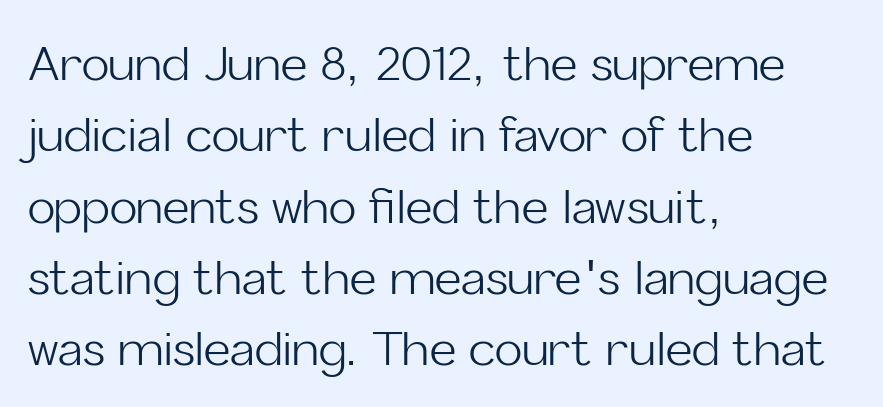
Standard letterfit; no display-style spreading of the glyphs. A classic flush-left, rag-right setting is used for this passage. A quiet, ordinary-to-light weight characterises the typeface. If you measured baseline to baseline, you'd find a middling distance. The type family on display is of the sans-serif kind. Italic? Not at all — the glyphs are vertical.
